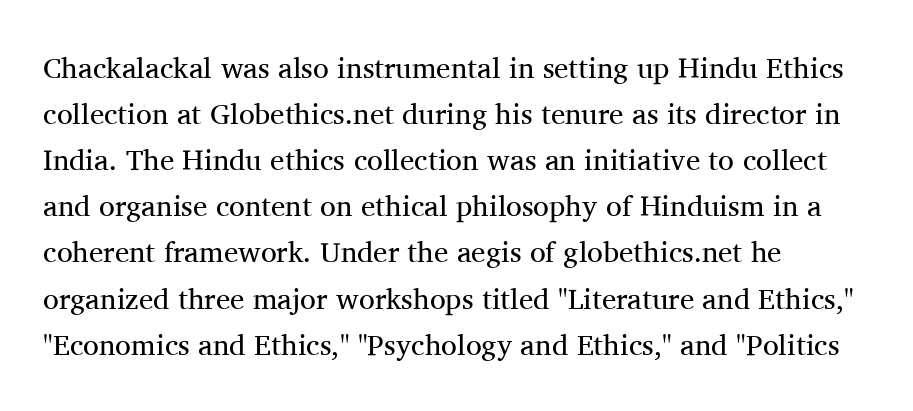
This block has exactly the height ordinary leading produces. A serif font was chosen for this passage. No letter is thick-stroked: the sample isn't bold. Tracking here is standard; glyphs follow each other at the usual distance.
